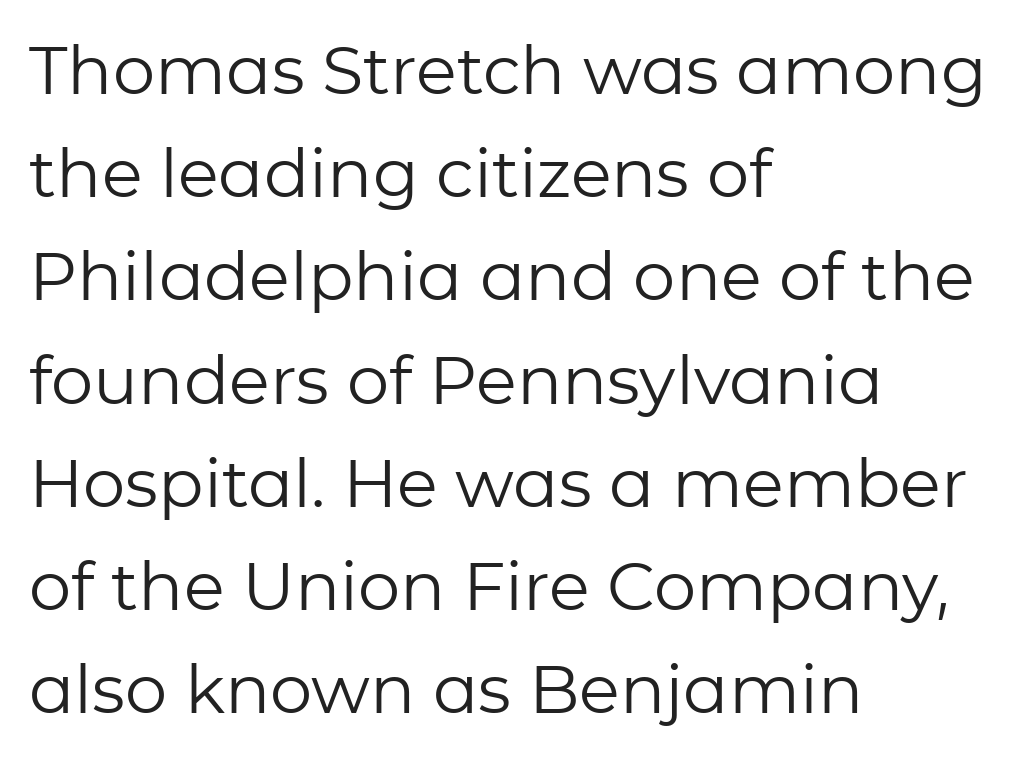
The image shows 67 px regular-weight sans-serif type, upright; set left-aligned, normal line spacing (1.54x), normal letter spacing, not underlined; low stroke contrast and a medium x-height.
